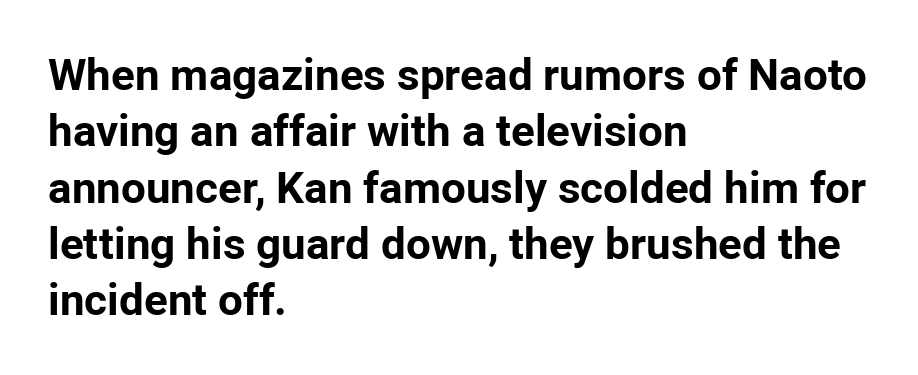
Q: Is the text bold? A: Yes.
Q: Is the text italic (slanted)? A: No, it is upright.
Q: Is the typeface a serif or a sans-serif typeface? A: Sans-serif.
Q: Is the text underlined? A: No.
Q: How is the paragraph aligned? A: Left-aligned.
Q: Is the spacing between letters normal or unusually wide? A: Normal.
Q: Is the spacing between lines tight, normal or loose? A: Normal.
Q: Width (condensed, normal, or wide)? A: Normal.
Q: Stroke contrast? A: Low.
Q: x-height? A: Medium.
Q: Monospaced? A: No.
